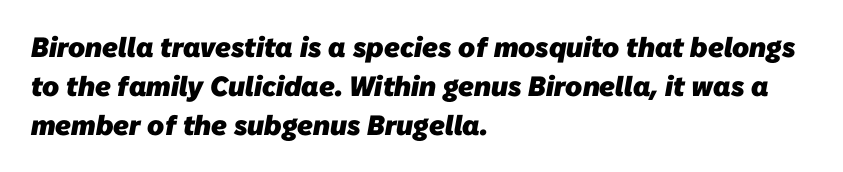
{"serif": "no", "bold": "yes", "weight": "heavy", "width": "normal", "stroke_contrast": "low", "x_height": "medium", "monospaced": "no", "underline": "no", "align": "left", "line_spacing": "normal", "line_spacing_ratio": 1.39, "letter_spacing": "normal", "letter_spacing_em": 0.0, "glyph_px": 28}
